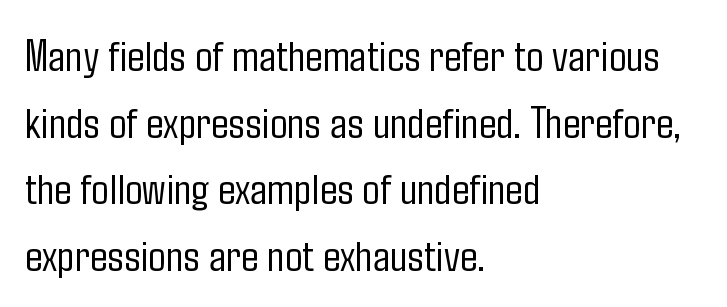
Q: Is the text bold? A: No.
Q: Is the text italic (slanted)? A: No, it is upright.
Q: Is the typeface a serif or a sans-serif typeface? A: Sans-serif.
Q: Is the text underlined? A: No.
Q: How is the paragraph aligned? A: Left-aligned.
Q: Is the spacing between letters normal or unusually wide? A: Normal.
Q: Is the spacing between lines tight, normal or loose? A: Normal.
Q: Width (condensed, normal, or wide)? A: Condensed.
Q: Stroke contrast? A: Low.
Q: x-height? A: Medium.
Q: Monospaced? A: No.
